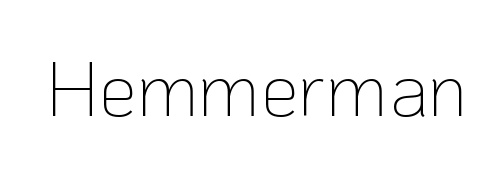
Rule under the text: the space is simply empty. Do the letters lean? They stand straight. These lines are rendered in a variable-pitch font. Compared with typical body copy, the letter spacing here is the same.
